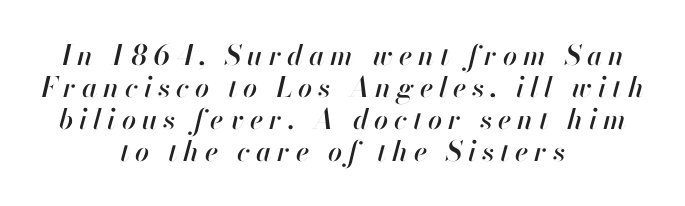
{"italic": "yes", "lean": "right", "slant_degrees": 13, "width": "normal", "stroke_contrast": "high", "x_height": "small", "monospaced": "no", "underline": "no", "align": "center", "line_spacing": "tight", "line_spacing_ratio": 1.14, "letter_spacing": "wide", "letter_spacing_em": 0.21, "glyph_px": 28}
